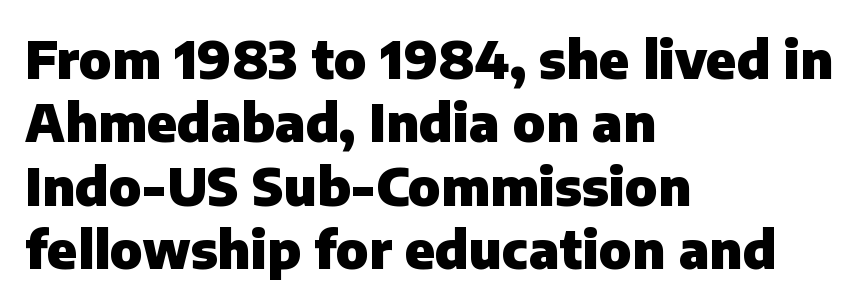
The image shows 52 px heavy sans-serif type, upright; set left-aligned, line spacing 1.22x, normal letter spacing, not underlined; low stroke contrast and a medium x-height.
